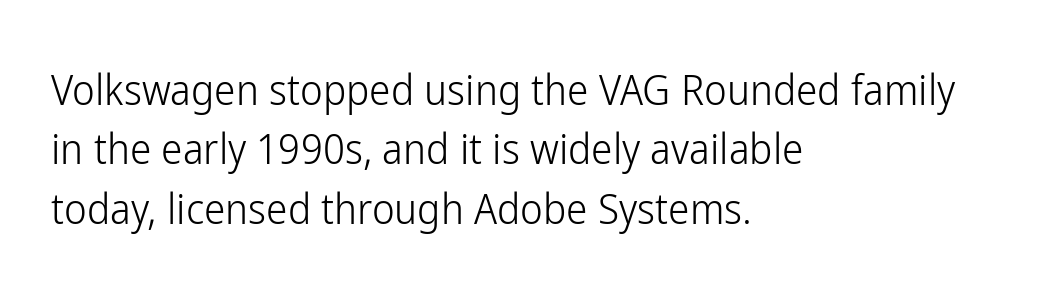
Q: Is the text bold? A: No.
Q: Is the text italic (slanted)? A: No, it is upright.
Q: Is the typeface a serif or a sans-serif typeface? A: Sans-serif.
Q: Is the text underlined? A: No.
Q: How is the paragraph aligned? A: Left-aligned.
Q: Is the spacing between letters normal or unusually wide? A: Normal.
Q: Is the spacing between lines tight, normal or loose? A: Normal.
Q: Width (condensed, normal, or wide)? A: Condensed.
Q: Stroke contrast? A: Low.
Q: x-height? A: Medium.
Q: Monospaced? A: No.
